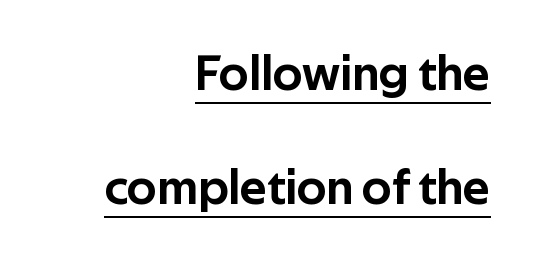
Q: Is the text italic (slanted)? A: No, it is upright.
Q: Is the typeface a serif or a sans-serif typeface? A: Sans-serif.
Q: Is the text underlined? A: Yes.
Q: How is the paragraph aligned? A: Right-aligned.
Q: Is the spacing between letters normal or unusually wide? A: Normal.
Q: Is the spacing between lines tight, normal or loose? A: Loose.
Q: Width (condensed, normal, or wide)? A: Normal.
Q: Stroke contrast? A: Low.
Q: x-height? A: Medium.
Q: Monospaced? A: No.
